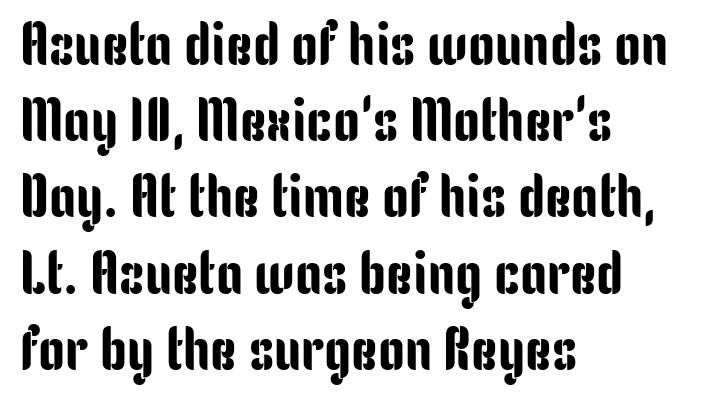
The image shows 60 px condensed sans-serif type, upright; set left-aligned, normal line spacing (1.27x), normal letter spacing, not underlined; low stroke contrast and a medium x-height.
